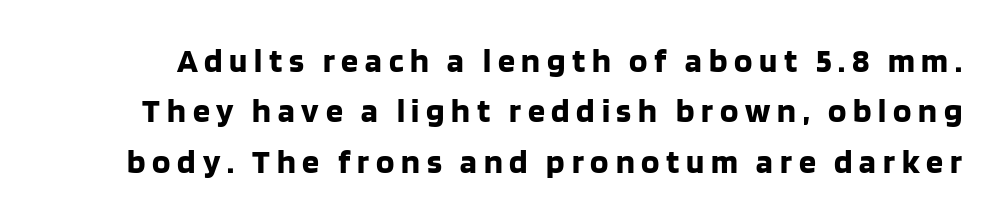
Horizontal bands of white between lines are of average thickness. Looks like regular typesetting: each glyph gets only the width it needs. Lines of text with bare space underneath. Typographic density is high because the face is bold. Rendered with straight, roman letterforms. Nothing sits at the stroke ends, so this counts as sans-serif.
